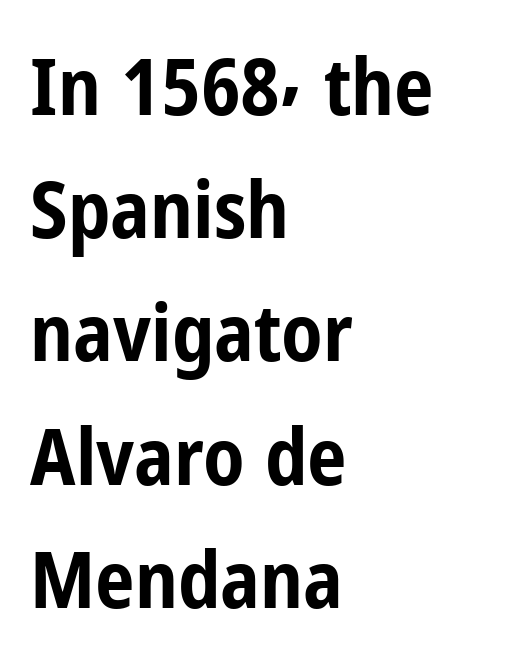
The image shows 79 px bold, condensed sans-serif type, upright; set left-aligned, normal line spacing (1.56x), normal letter spacing, not underlined; low stroke contrast and a medium x-height.
